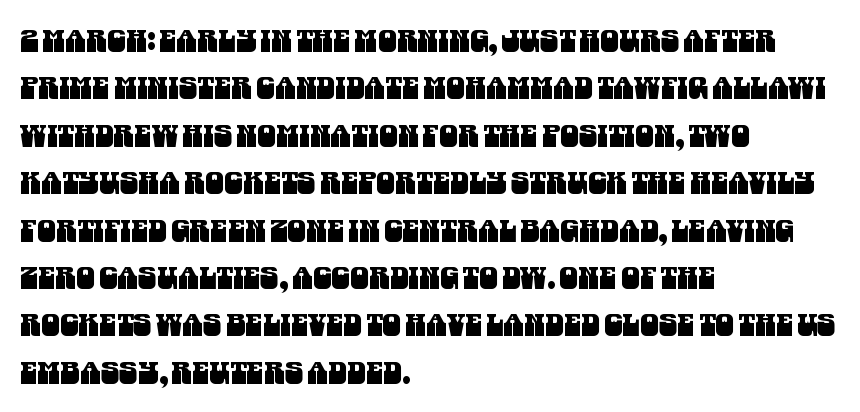
Q: Is the typeface a serif or a sans-serif typeface? A: Sans-serif.
Q: Is the text underlined? A: No.
Q: How is the paragraph aligned? A: Left-aligned.
Q: Is the spacing between letters normal or unusually wide? A: Normal.
Q: Is the spacing between lines tight, normal or loose? A: Normal.
Q: Width (condensed, normal, or wide)? A: Condensed.
Q: Stroke contrast? A: Medium.
Q: x-height? A: Large.
Q: Monospaced? A: No.
